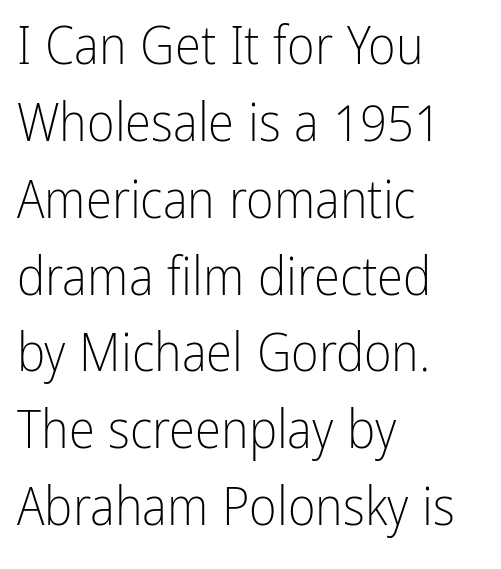
Underline: absent. The line-height multiplier appears to be the usual default. The weight would be labelled regular, book, light, or lighter still. The lettering stays uniformly vertical, giving the passage a roman look. This sample has the flowing, uneven cadence of proportional lettering. Spacing between characters is what you'd get straight out of the box.
